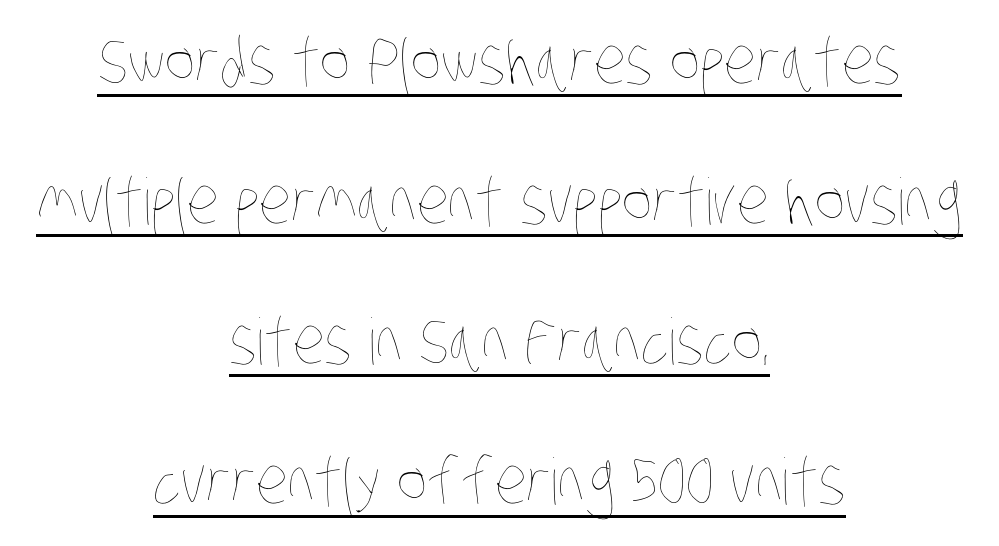
The typesetter has applied underlining to the passage shown. The compositor balanced each line on the midline. Varying glyph widths throughout — classic text-font behaviour. Nobody touched the tracking dial on this one. Summary of vertical rhythm: relaxed, with wide interline spacing. Is the type heavy? It reads as light-to-regular instead.
